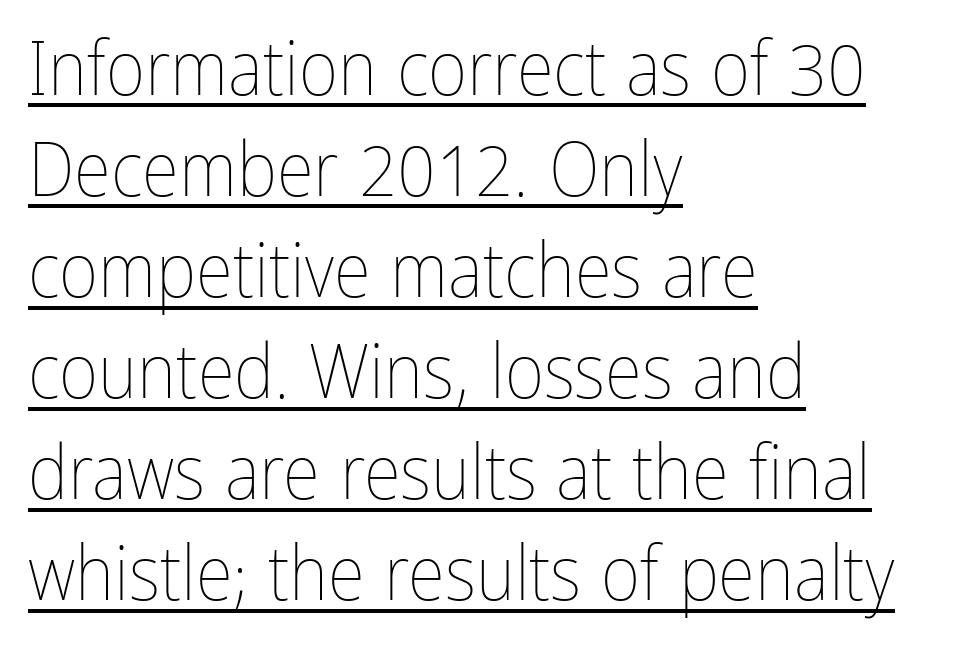
{"italic": "no", "bold": "no", "weight": "thin", "width": "condensed", "stroke_contrast": "low", "x_height": "medium", "monospaced": "no", "underline": "yes", "align": "left", "line_spacing": "normal", "line_spacing_ratio": 1.33, "letter_spacing": "normal", "letter_spacing_em": 0.0, "glyph_px": 76}
